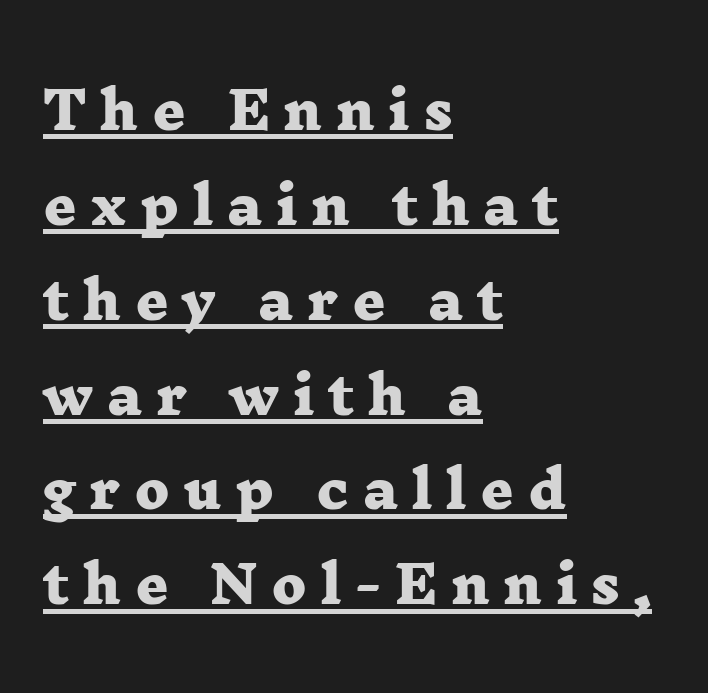
How heavy is the stroke? Heavy — this is a bold. The typeface chosen for these lines features serifs. The letterforms stand isolated, each surrounded by extra space. Here the designer chose a conventional face with non-uniform glyph widths. A typographer would call this underscored text.
